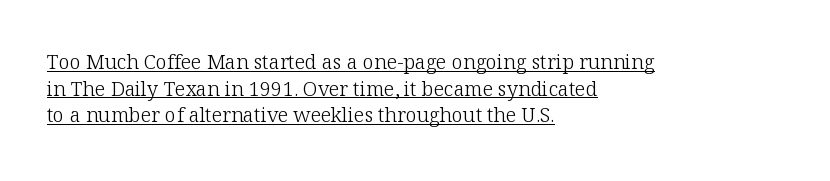
{"italic": "no", "bold": "no", "underline": "yes", "align": "left", "line_spacing": "normal", "line_spacing_ratio": 1.33, "letter_spacing": "normal", "letter_spacing_em": 0.0, "glyph_px": 20}
